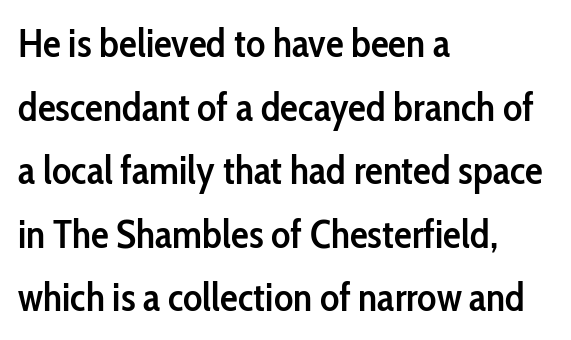
Q: Is the text bold? A: Semi-bold.
Q: Is the text italic (slanted)? A: No, it is upright.
Q: Is the typeface a serif or a sans-serif typeface? A: Sans-serif.
Q: Is the text underlined? A: No.
Q: How is the paragraph aligned? A: Left-aligned.
Q: Is the spacing between letters normal or unusually wide? A: Normal.
Q: Is the spacing between lines tight, normal or loose? A: Normal.
Q: Width (condensed, normal, or wide)? A: Condensed.
Q: Stroke contrast? A: Low.
Q: x-height? A: Medium.
Q: Monospaced? A: No.
